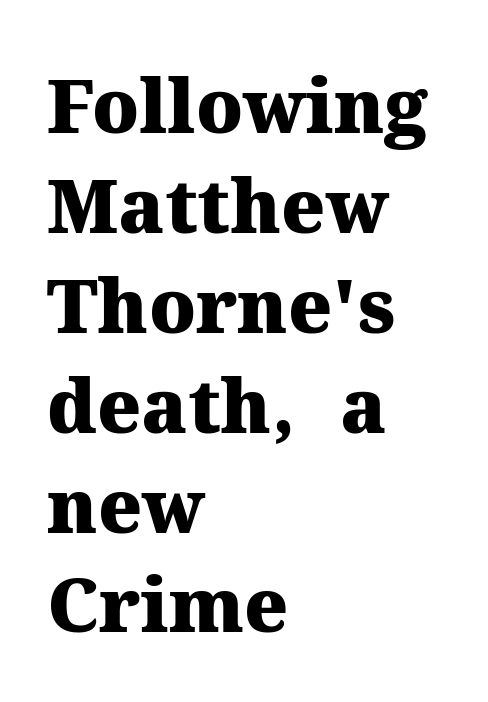
Q: Is the text bold? A: Yes.
Q: Is the text italic (slanted)? A: No, it is upright.
Q: Is the typeface a serif or a sans-serif typeface? A: Serif.
Q: Is the text underlined? A: No.
Q: How is the paragraph aligned? A: Left-aligned.
Q: Is the spacing between letters normal or unusually wide? A: Normal.
Q: Is the spacing between lines tight, normal or loose? A: Normal.
Q: Width (condensed, normal, or wide)? A: Normal.
Q: Stroke contrast? A: Medium.
Q: x-height? A: Medium.
Q: Monospaced? A: No.
